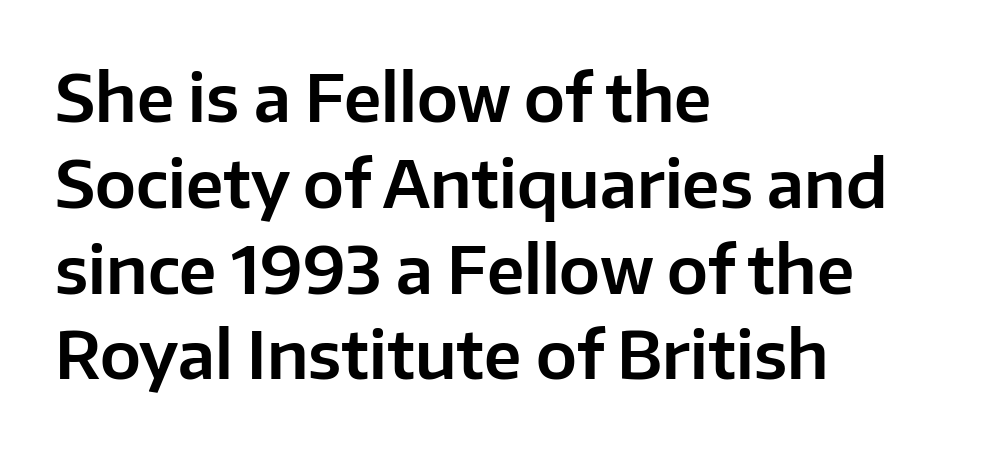
The setting favours the left margin, as ordinary paragraphs usually do. Note the varied advance widths — an 'i' is clearly narrower than an 'm'. Look at the tracking — it's just the regular setting, nothing added. Does the type have serifs? No, each stem ends abruptly. Does the lettering tilt? It doesn't — this is upright. The vertical gap from one line to the next is medium.
